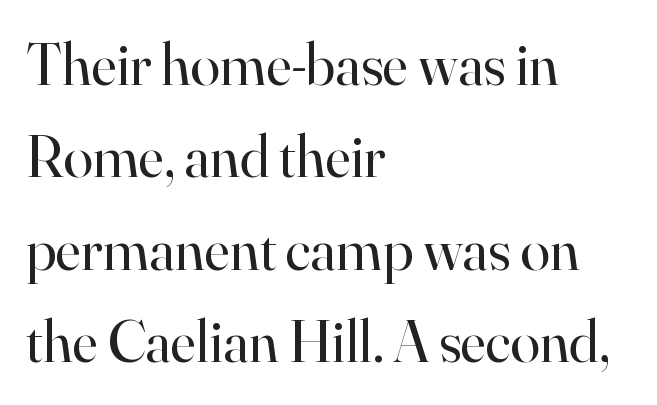
The image shows 60 px regular-weight serif type, upright; set left-aligned, normal line spacing (1.54x), normal letter spacing, not underlined; high stroke contrast and a small x-height.
